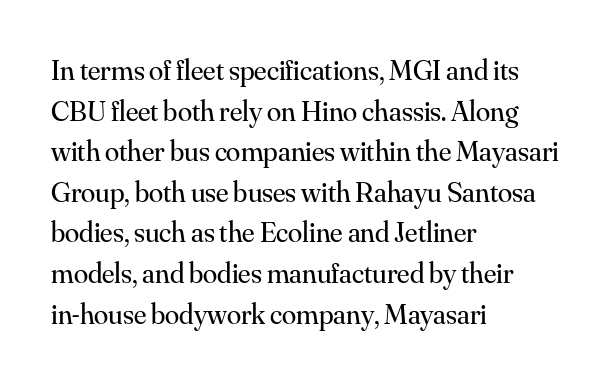
The paragraph shown leans on its left margin. Is the stroke heavy? The answer is a plain regular-or-lighter. These lines are rendered in a variable-pitch font. Observe the ordinary spacing: letters are neighbours, not strangers.
